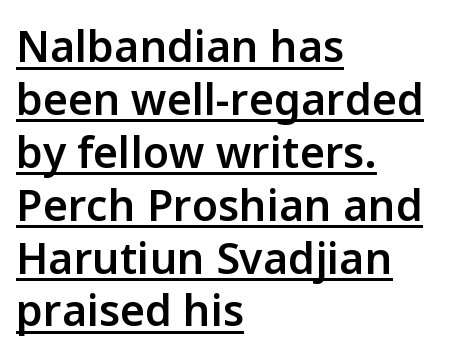
Think of a printed novel: that variable character pitch is what you see here. Every stem runs plumb, perpendicular to the baseline. The typesetting leans somewhat heavy: a semibold. Reading down the block, your eye returns to a fixed left position each line. Is this a sans? Yes — the strokes have no serifs.
